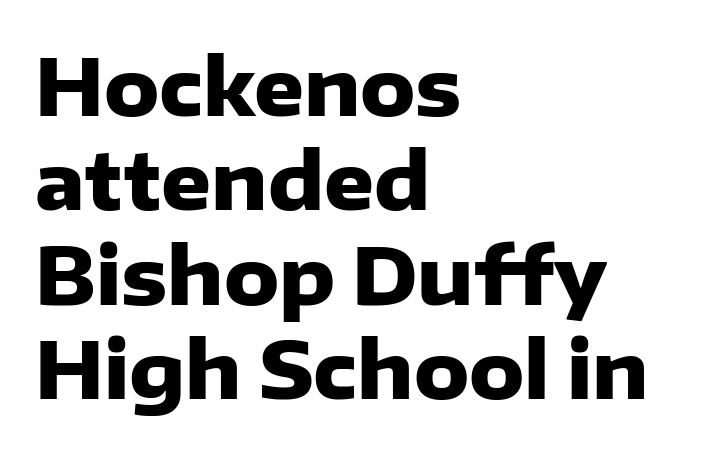
You could call the tracking neutral — neither tight nor loose. Serif or sans? Sans — the stroke terminals are bare. The letters advance in unequal steps, a hallmark of proportional type. The face used here has the dense, thick strokes of a bold.
